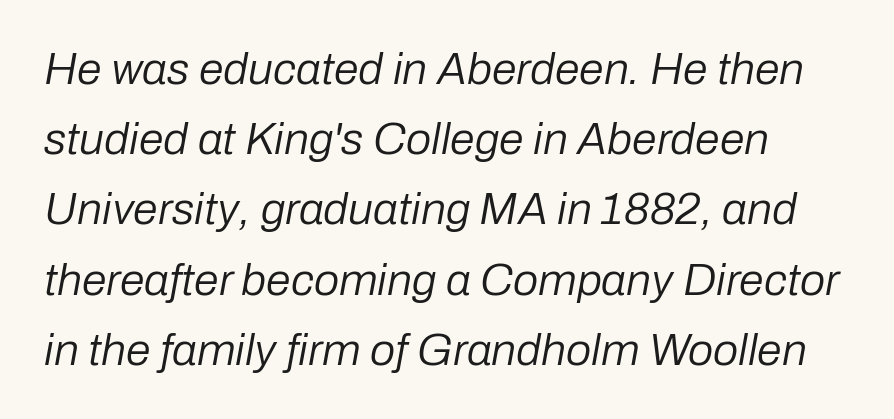
Q: Is the text bold? A: No.
Q: Is the text italic (slanted)? A: Yes, it leans right by about 10 degrees.
Q: Is the text underlined? A: No.
Q: How is the paragraph aligned? A: Left-aligned.
Q: Is the spacing between letters normal or unusually wide? A: Normal.
Q: Is the spacing between lines tight, normal or loose? A: Normal.
Q: Width (condensed, normal, or wide)? A: Normal.
Q: Stroke contrast? A: Low.
Q: x-height? A: Medium.
Q: Monospaced? A: No.
